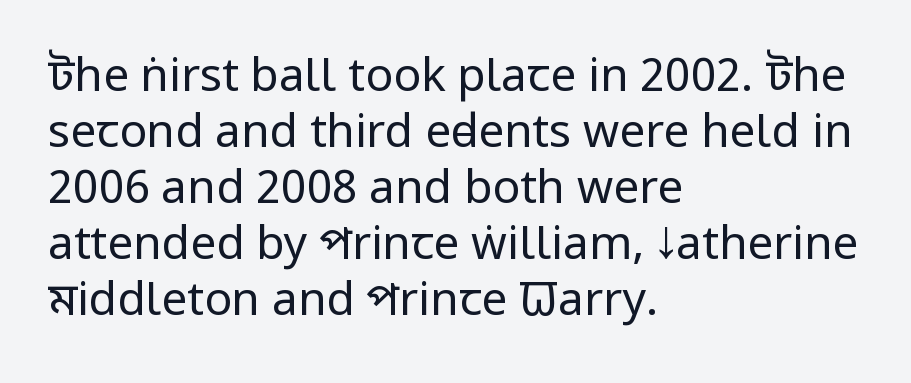
Every character sits straight up, as roman type does. Look at the tracking — it's just the regular setting, nothing added. Layout note: lines flush left. Is this a heavy cut? Hardly; it is regular or lighter. The face used here is proportionally spaced, like ordinary book or web type. This sample uses a sans-serif face.
